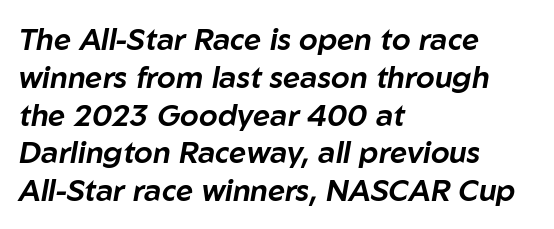
The image shows 30 px text type, italic (leaning right); set left-aligned, normal line spacing (1.26x), normal letter spacing, not underlined; low stroke contrast and a medium x-height.
